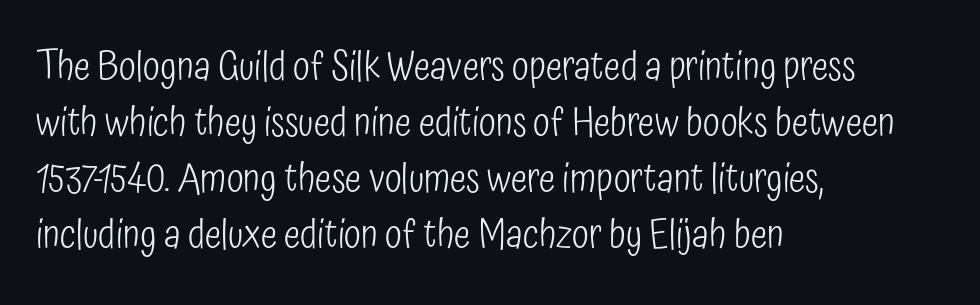
{"serif": "no", "italic": "no", "bold": "no", "weight": "light", "width": "condensed", "stroke_contrast": "low", "x_height": "medium", "monospaced": "no", "underline": "no", "align": "left", "line_spacing": "normal", "line_spacing_ratio": 1.44, "letter_spacing": "normal", "letter_spacing_em": 0.0, "glyph_px": 39}
